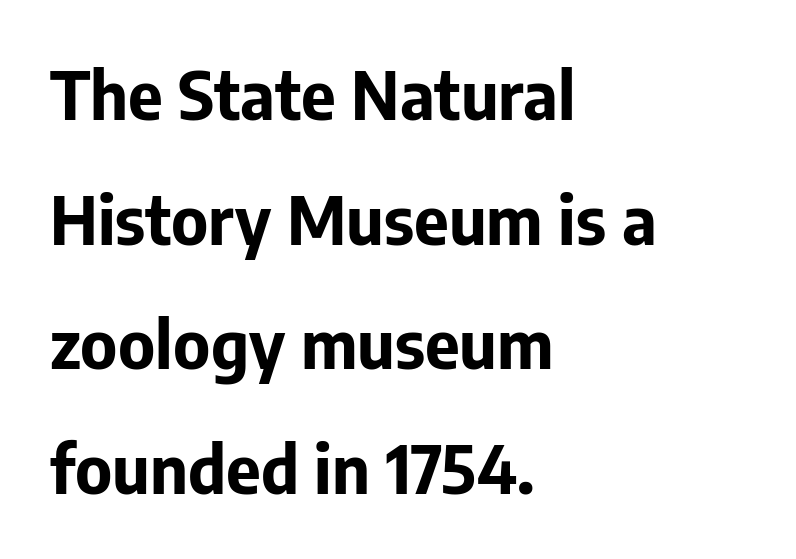
Q: Is the text bold? A: Yes.
Q: Is the text italic (slanted)? A: No, it is upright.
Q: Is the typeface a serif or a sans-serif typeface? A: Sans-serif.
Q: Is the text underlined? A: No.
Q: How is the paragraph aligned? A: Left-aligned.
Q: Is the spacing between letters normal or unusually wide? A: Normal.
Q: Width (condensed, normal, or wide)? A: Normal.
Q: Stroke contrast? A: Low.
Q: x-height? A: Medium.
Q: Monospaced? A: No.
